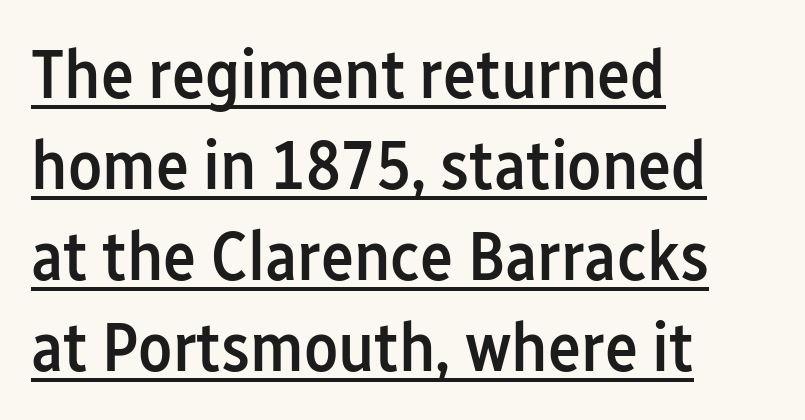
The image shows 70 px semibold, condensed sans-serif type, upright; set left-aligned, normal line spacing (1.3x), normal letter spacing, underlined; low stroke contrast and a medium x-height.
